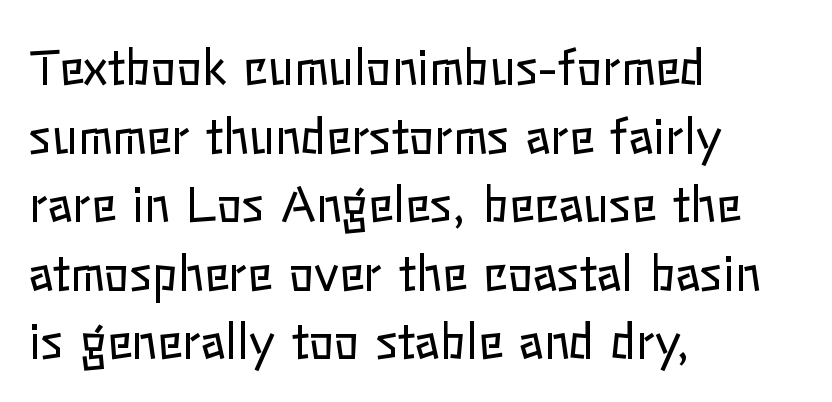
Line beginnings align vertically; line endings do not. Every character sits straight up, as roman type does. Reading down the column, the eye jumps a familiar distance to each next line. Do the characters align in a grid? No, the font is proportional. Here the glyphs are tracked normally, forming tight word shapes. Weight: regular or lighter.
